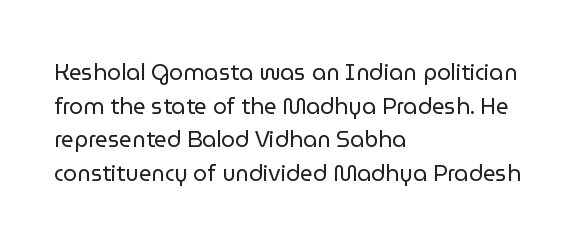
Unbolded letterforms with no extra heft. The letterforms sit shoulder to shoulder at normal distance. Line spacing here is normal. Glance below the letters and you will spot only blank space. Visually the block forms a straight wall on the left and a jagged coastline on the right.
